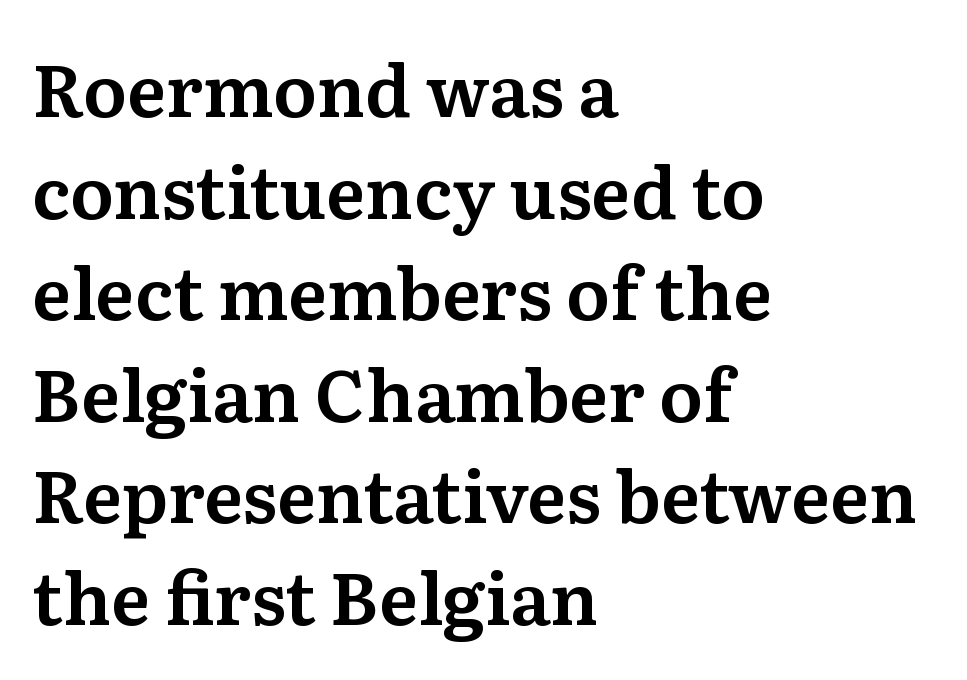
{"serif": "yes", "italic": "no", "width": "normal", "stroke_contrast": "medium", "x_height": "medium", "monospaced": "no", "underline": "no", "align": "left", "line_spacing": "normal", "line_spacing_ratio": 1.41, "letter_spacing": "normal", "letter_spacing_em": 0.0, "glyph_px": 72}
